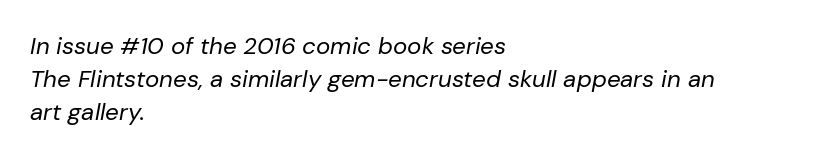
The horizontal fit of the characters is conventional and even. The space between consecutive lines is moderate. Summary of weight: not heavy and not bold. Check under the words: just untouched page.
